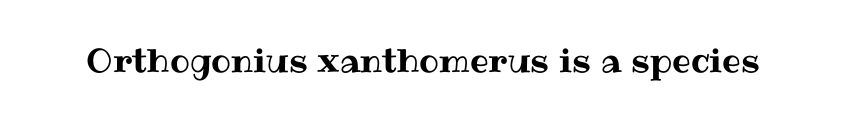
The image shows 33 px text type, upright; set normal letter spacing, not underlined; medium stroke contrast and a medium x-height.
